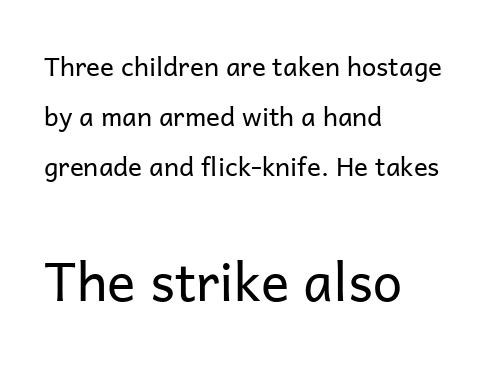
Layout note: lines flush left. Interline gaps are noticeably wide in this sample. The font family rendered here belongs to the sans-serif group. Nobody drew a line under any word here.
